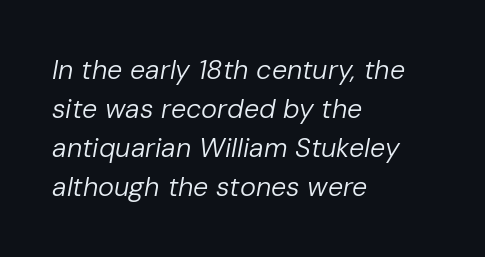
One-word summary of the alignment: left. Is the letter spacing exaggerated? No — it looks like the ordinary default. The space between consecutive lines is moderate. Looking at the ascenders, they clearly lean. The string is rendered with underlining switched off. No heavy texture on the line: the type isn't bold.
